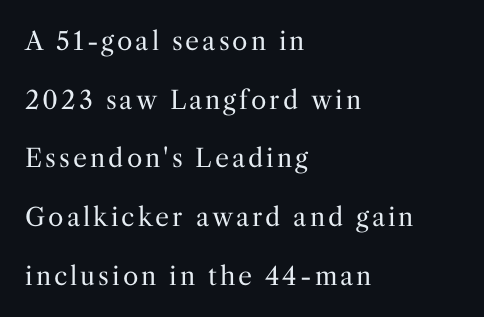
The image shows 25 px text type, upright; set left-aligned, loose line spacing (2.35x), not underlined.
